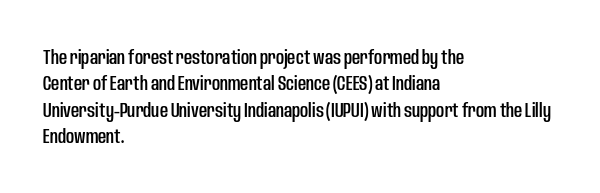
The image shows 20 px text type, upright; set left-aligned, normal line spacing (1.32x), normal letter spacing, not underlined.
